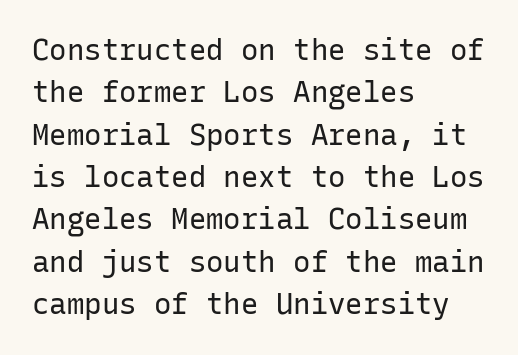
Q: Is the text bold? A: No.
Q: Is the text italic (slanted)? A: No, it is upright.
Q: Is the typeface a serif or a sans-serif typeface? A: Sans-serif.
Q: Is the text underlined? A: No.
Q: How is the paragraph aligned? A: Left-aligned.
Q: Is the spacing between letters normal or unusually wide? A: Normal.
Q: Is the spacing between lines tight, normal or loose? A: Normal.
Q: Width (condensed, normal, or wide)? A: Normal.
Q: Stroke contrast? A: Low.
Q: x-height? A: Medium.
Q: Monospaced? A: Yes.
